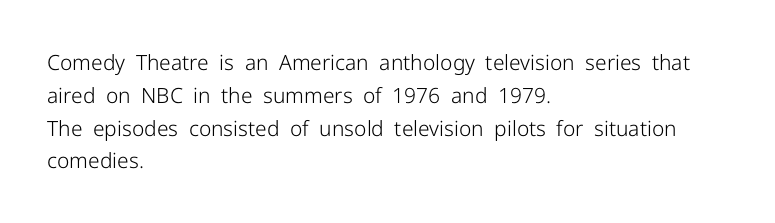
{"italic": "no", "bold": "no", "underline": "no", "align": "left", "line_spacing": "normal", "line_spacing_ratio": 1.56, "letter_spacing": "normal", "letter_spacing_em": 0.0, "glyph_px": 21}
